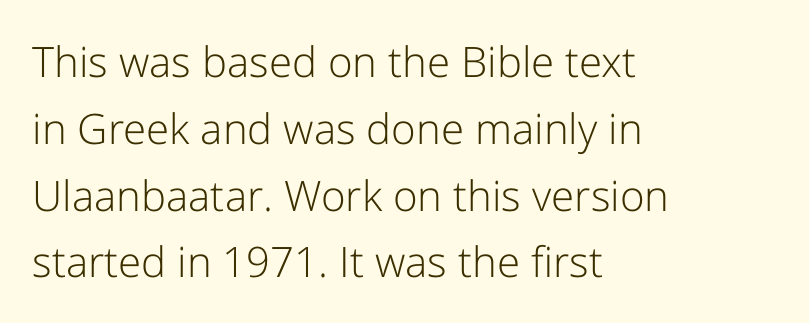
The image shows 42 px light sans-serif type, upright; set left-aligned, normal line spacing (1.59x), normal letter spacing, not underlined; low stroke contrast and a medium x-height.
